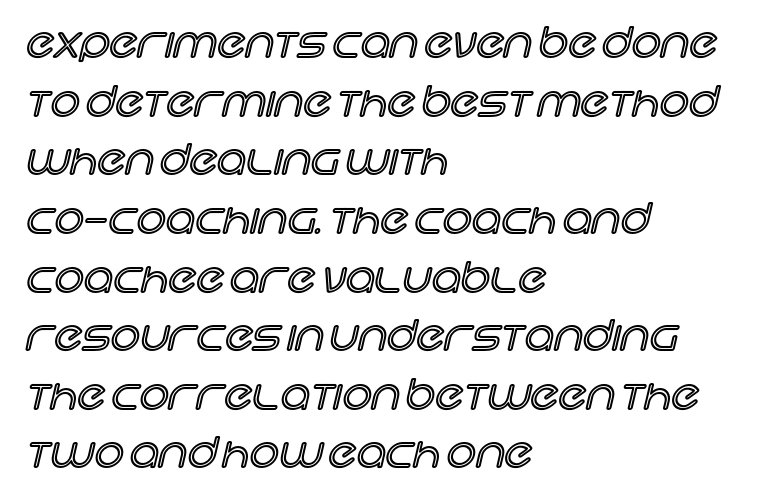
{"width": "normal", "x_height": "large", "monospaced": "no", "underline": "no", "align": "left", "line_spacing": "normal", "line_spacing_ratio": 1.43, "letter_spacing": "normal", "letter_spacing_em": 0.0, "glyph_px": 41}
